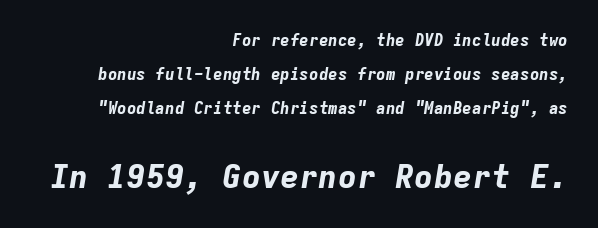
{"italic": "yes", "lean": "right", "slant_degrees": 9, "bold": "yes", "weight": "bold", "width": "normal", "stroke_contrast": "low", "x_height": "medium", "monospaced": "yes", "underline": "no", "align": "right", "line_spacing": "loose", "line_spacing_ratio": 2.11, "letter_spacing": "normal", "letter_spacing_em": 0.0, "larger_block": "second", "size_ratio": 2.0, "glyph_px": 32}
